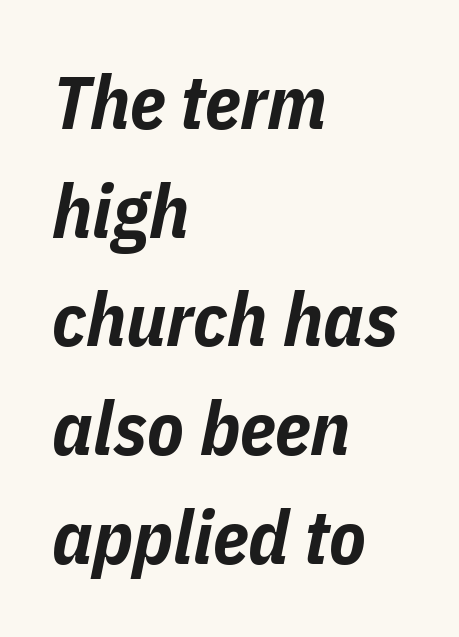
The specimen omits any rule beneath the text block's lines. Summary of vertical rhythm: regular, with standard interline spacing. Rendered with sloped, italic letterforms. A student would call this left alignment; a typographer would say flush left, rag right. Caption: bold face, heavy strokes. Proportional: the letters do not fall into vertical columns.
